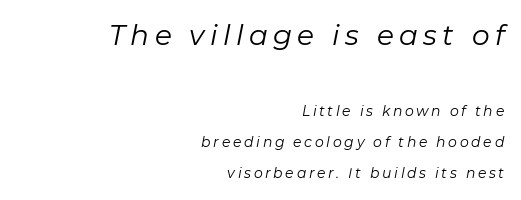
This layout puts the oversized block above and the modest block below. Do the characters align in a grid? No, the font is proportional. Weight: regular or lighter. Beneath every word, the page is bare.
